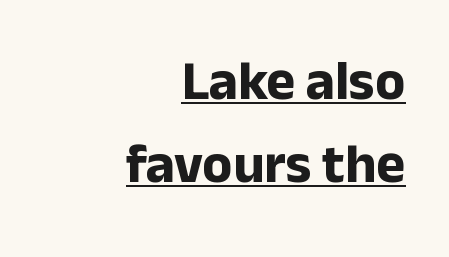
The glyphs are accompanied by a horizontal stroke just below them. Compared with an ordinary text face, these strokes are far heavier — a full bold. A sans-serif font was chosen for this passage. Here the glyphs are tracked normally, forming tight word shapes.
